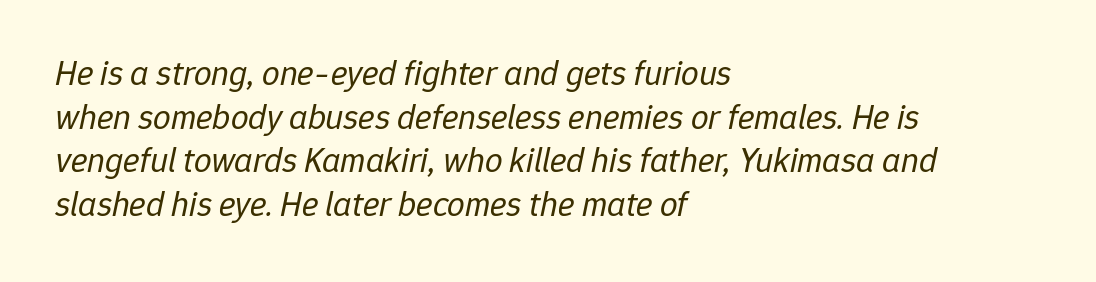
{"italic": "yes", "lean": "right", "slant_degrees": 12, "bold": "no", "weight": "regular", "width": "normal", "stroke_contrast": "low", "x_height": "medium", "monospaced": "no", "underline": "no", "align": "left", "line_spacing": "normal", "line_spacing_ratio": 1.25, "letter_spacing": "normal", "letter_spacing_em": 0.0, "glyph_px": 35}
